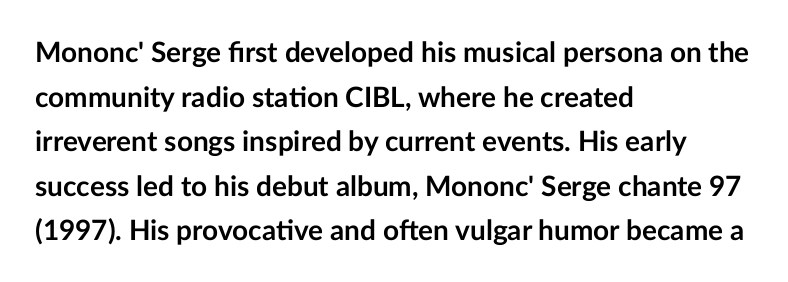
The image shows 28 px semibold sans-serif type, upright; set left-aligned, normal line spacing (1.59x), normal letter spacing, not underlined; low stroke contrast and a medium x-height.
